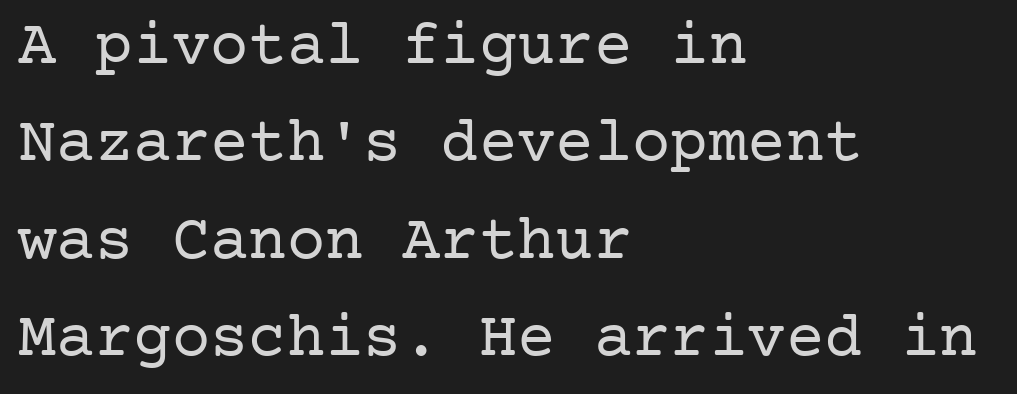
Think standard paragraph weight, or any step lighter than that. The rendering uses a moderate line-height, typical for paragraphs. The text block is weighted toward the left margin, trailing off unevenly rightward. Serifs: yes, visible at the terminals of the letterforms. Look at the tracking — it's just the regular setting, nothing added.
